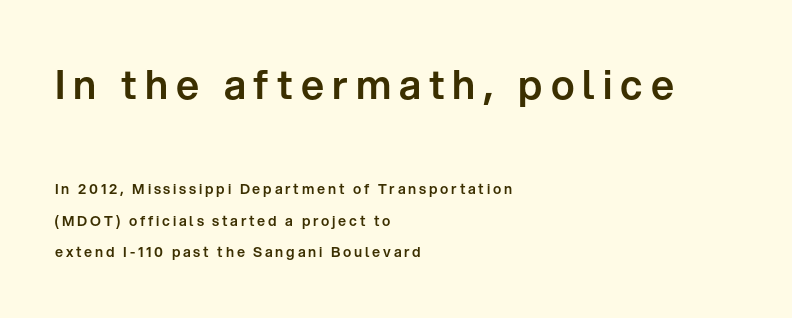
{"serif": "no", "italic": "no", "width": "normal", "stroke_contrast": "low", "x_height": "medium", "monospaced": "no", "underline": "no", "align": "left", "line_spacing": "loose", "line_spacing_ratio": 2.27, "letter_spacing": "wide", "letter_spacing_em": 0.2, "larger_block": "first", "size_ratio": 2.86, "glyph_px": 40}
